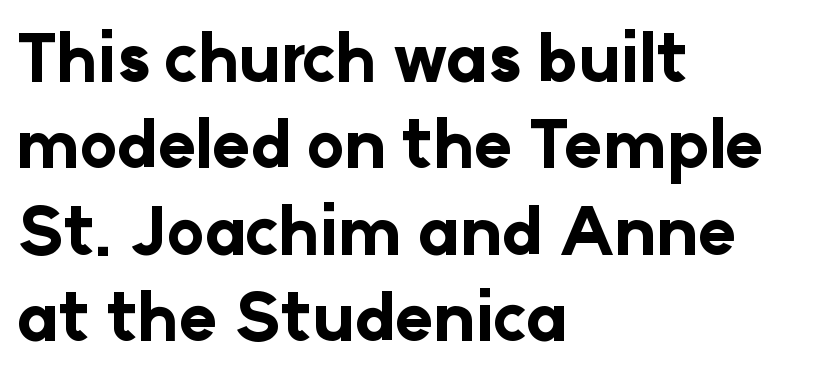
{"serif": "no", "italic": "no", "bold": "yes", "weight": "bold", "width": "normal", "stroke_contrast": "low", "x_height": "medium", "monospaced": "no", "underline": "no", "align": "left", "line_spacing": "normal", "line_spacing_ratio": 1.33, "letter_spacing": "normal", "letter_spacing_em": 0.0, "glyph_px": 65}
